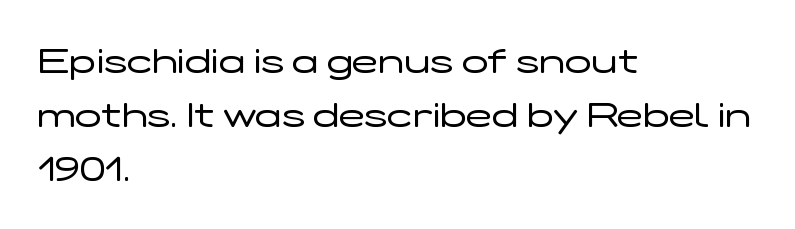
Style check: upright. Do the characters align in a grid? No, the font is proportional. The typeface has the unassuming heft of standard copy or less. These lines are set flush left with a ragged right edge. Serif or sans? Sans — the stroke terminals are bare.
